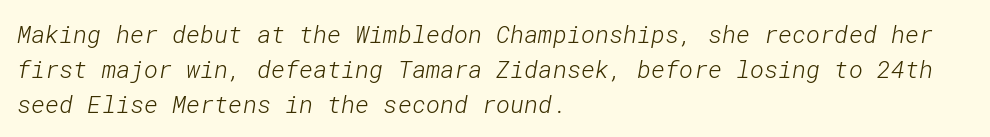
The rendering uses a moderate line-height, typical for paragraphs. These lines stack with their left ends in a neat column. Letter spacing: default. The cut favours lightness, reaching ordinary text weight at its darkest. Letters rest on an invisible, unmarked baseline.
